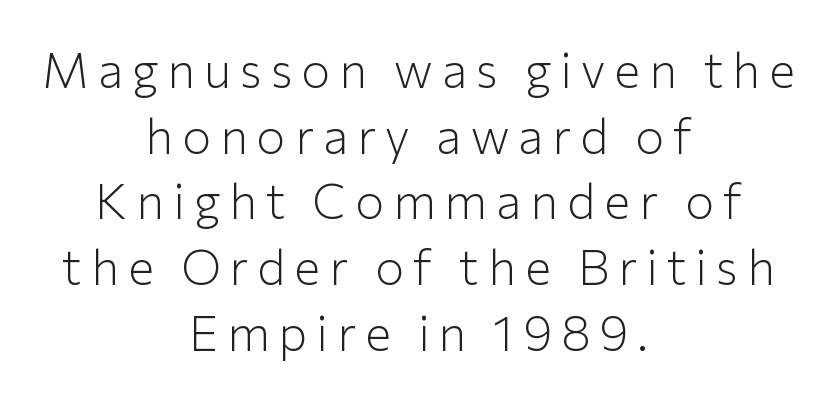
Q: Is the text bold? A: No.
Q: Is the text italic (slanted)? A: No, it is upright.
Q: Is the typeface a serif or a sans-serif typeface? A: Sans-serif.
Q: Is the text underlined? A: No.
Q: How is the paragraph aligned? A: Centered.
Q: Is the spacing between lines tight, normal or loose? A: Normal.
Q: Width (condensed, normal, or wide)? A: Normal.
Q: Stroke contrast? A: Low.
Q: x-height? A: Medium.
Q: Monospaced? A: No.
